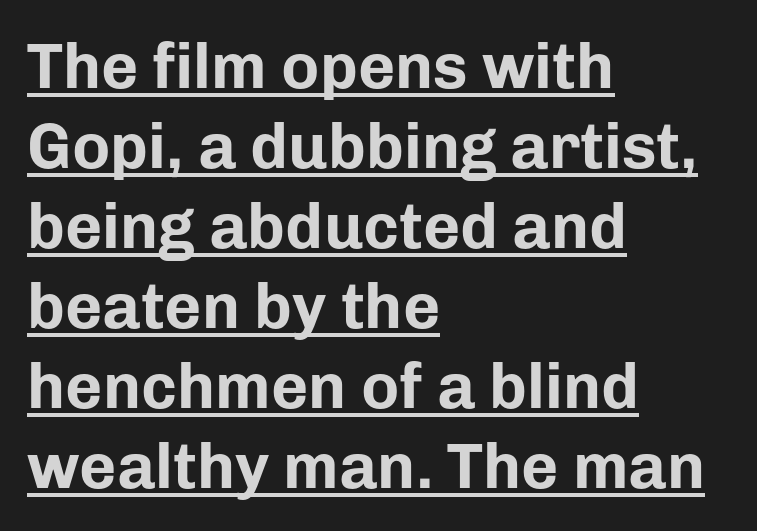
The sample has been set heavy, in full bold. Posture: upright roman. One glance says typical: line gaps are just what's usual. Each line of the rendering has a horizontal stroke beneath the glyphs. Character widths vary here, with narrow letters taking less room than wide ones.
